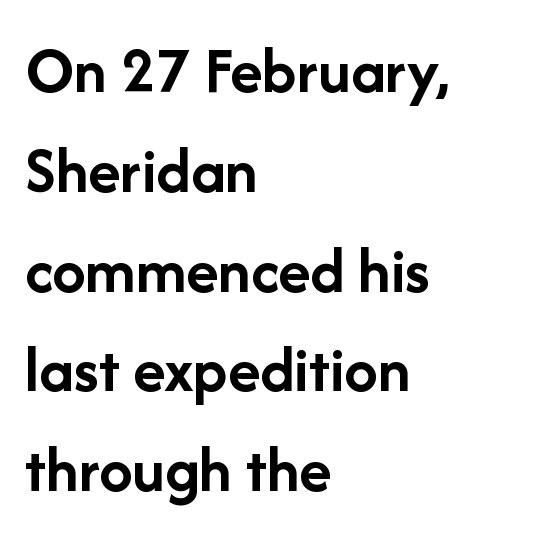
Q: Is the text bold? A: Yes.
Q: Is the text italic (slanted)? A: No, it is upright.
Q: Is the typeface a serif or a sans-serif typeface? A: Sans-serif.
Q: Is the text underlined? A: No.
Q: How is the paragraph aligned? A: Left-aligned.
Q: Is the spacing between letters normal or unusually wide? A: Normal.
Q: Is the spacing between lines tight, normal or loose? A: Normal.
Q: Width (condensed, normal, or wide)? A: Normal.
Q: Stroke contrast? A: Low.
Q: x-height? A: Medium.
Q: Monospaced? A: No.
